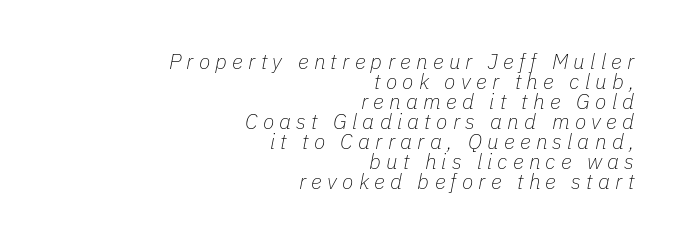
Q: Is the text bold? A: No.
Q: Is the text italic (slanted)? A: Yes, it leans right by about 11 degrees.
Q: Is the text underlined? A: No.
Q: How is the paragraph aligned? A: Right-aligned.
Q: Is the spacing between letters normal or unusually wide? A: Unusually wide.
Q: Is the spacing between lines tight, normal or loose? A: Tight.
